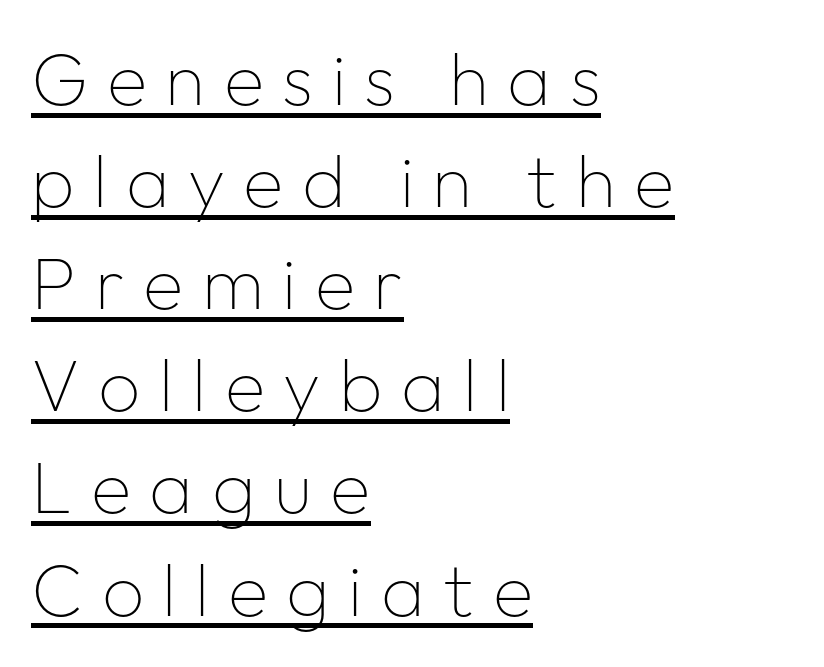
A continuous stroke trails under the words, as in a hyperlink. Typographically, this falls in the sans-serif category. Short and long lines alike share a common starting point at left. Students, note that the glyphs here are deliberately spaced far apart. The lines sit at an ordinary, default distance from one another.
